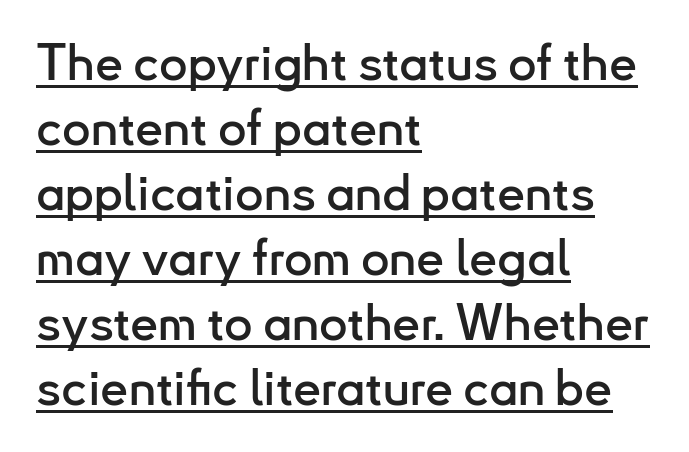
Q: Is the text italic (slanted)? A: No, it is upright.
Q: Is the typeface a serif or a sans-serif typeface? A: Sans-serif.
Q: Is the text underlined? A: Yes.
Q: How is the paragraph aligned? A: Left-aligned.
Q: Is the spacing between letters normal or unusually wide? A: Normal.
Q: Is the spacing between lines tight, normal or loose? A: Normal.
Q: Width (condensed, normal, or wide)? A: Normal.
Q: Stroke contrast? A: Low.
Q: x-height? A: Small.
Q: Monospaced? A: No.
